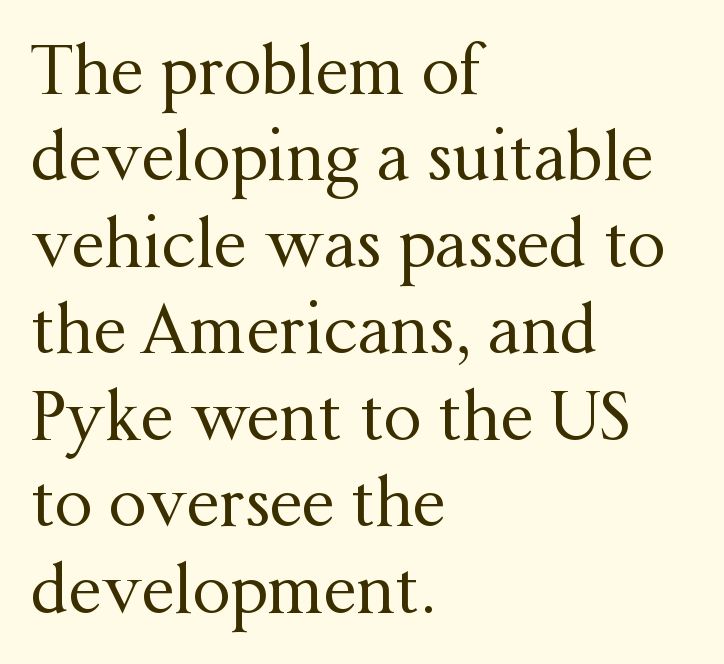
The type sits square on the baseline with zero lean. No word sits above an underline. To sum up the face: it has serifs. The weight would be labelled regular, book, light, or lighter still. Does the leading feel generous? No, just average.
